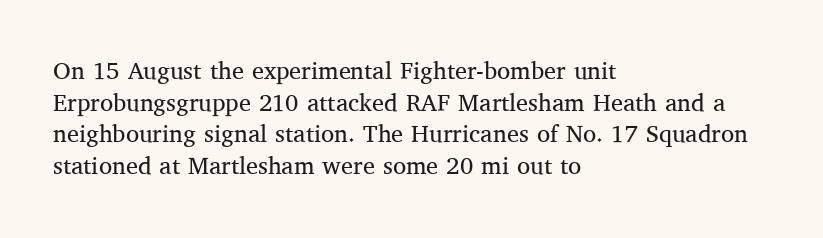
Leftover space on each line is placed entirely after the last word. The typesetting does not lean heavy: it is not bold. Honestly, the letter spacing is just normal — you wouldn't notice it. Underline: absent. If you drew a line through each stem, it would be perfectly vertical.
